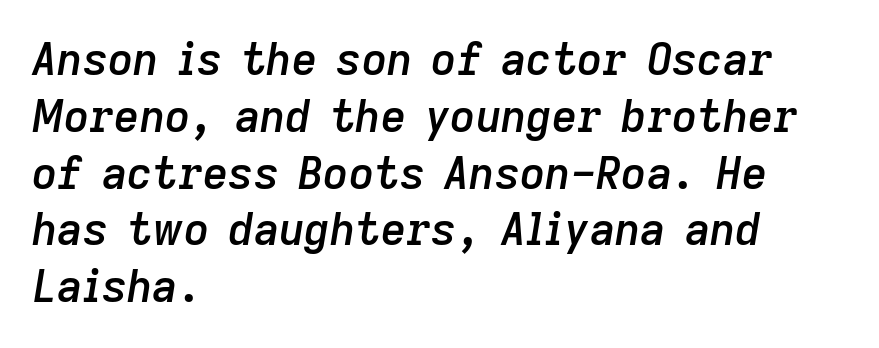
Q: Is the text bold? A: Semi-bold.
Q: Is the text italic (slanted)? A: Yes, it leans right by about 9 degrees.
Q: Is the text underlined? A: No.
Q: How is the paragraph aligned? A: Left-aligned.
Q: Is the spacing between letters normal or unusually wide? A: Normal.
Q: Is the spacing between lines tight, normal or loose? A: Normal.
Q: Width (condensed, normal, or wide)? A: Normal.
Q: Stroke contrast? A: Low.
Q: x-height? A: Medium.
Q: Monospaced? A: No.
